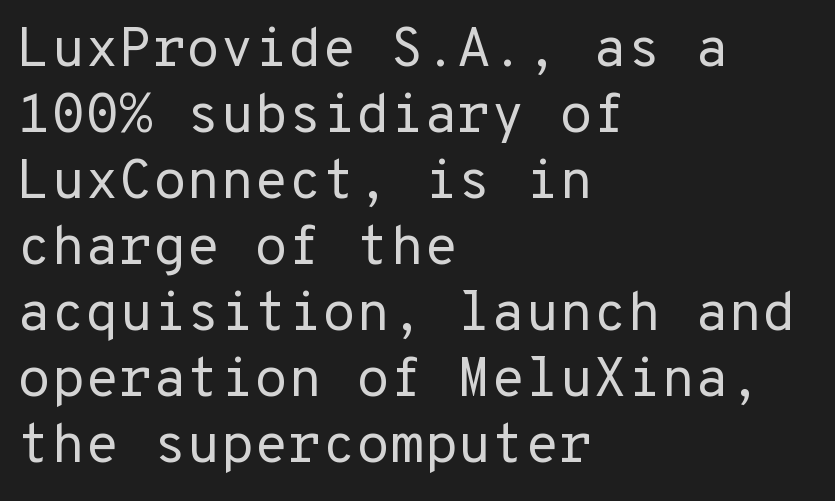
Q: Is the text bold? A: No.
Q: Is the text italic (slanted)? A: No, it is upright.
Q: Is the typeface a serif or a sans-serif typeface? A: Sans-serif.
Q: Is the text underlined? A: No.
Q: How is the paragraph aligned? A: Left-aligned.
Q: Is the spacing between letters normal or unusually wide? A: Normal.
Q: Width (condensed, normal, or wide)? A: Normal.
Q: Stroke contrast? A: Low.
Q: x-height? A: Medium.
